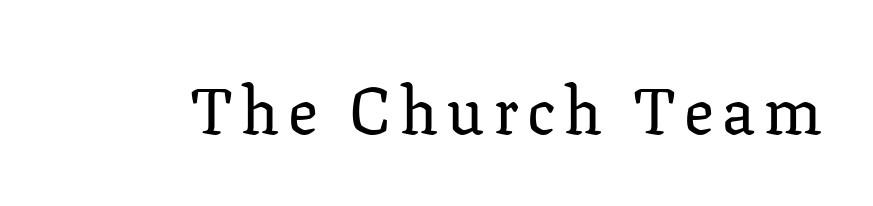
The image shows 66 px serif type, upright; set not underlined; low stroke contrast and a medium x-height.
